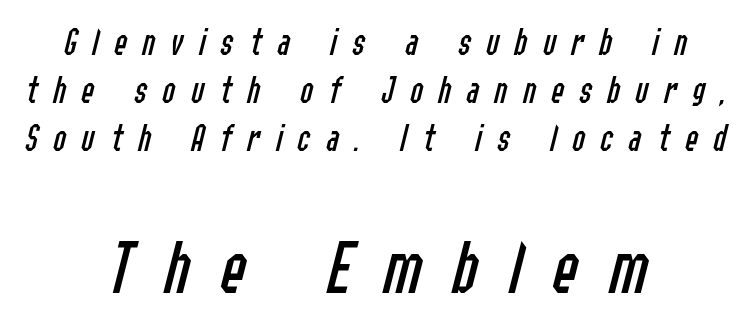
{"italic": "yes", "lean": "right", "slant_degrees": 14, "bold": "no", "weight": "regular", "width": "condensed", "stroke_contrast": "low", "x_height": "medium", "monospaced": "no", "underline": "no", "align": "center", "line_spacing_ratio": 1.23, "letter_spacing": "wide", "letter_spacing_em": 0.39, "larger_block": "second", "size_ratio": 2.0, "glyph_px": 78}
